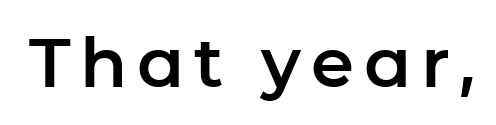
Unmarked baselines from the first word to the last. Each letter keeps its own natural width here, so spacing adapts to shape. The font's upright variant was chosen for this text. Font category for this specimen: sans-serif.
